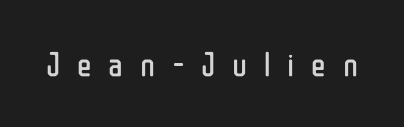
{"serif": "no", "italic": "no", "bold": "no", "weight": "regular", "width": "condensed", "stroke_contrast": "low", "x_height": "medium", "monospaced": "no", "underline": "no", "letter_spacing": "wide", "letter_spacing_em": 0.5, "glyph_px": 34}
